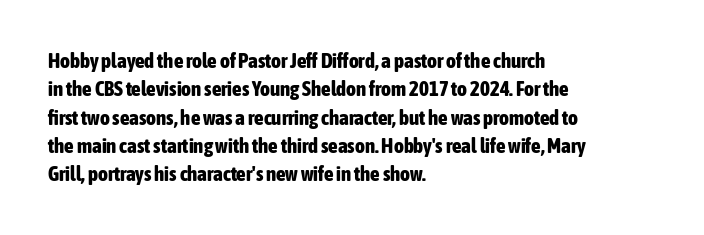
The lines in this sample share a left origin and differ only in where they stop. The block of text has a typical density, with ordinary space between rows. Posture: upright roman. The characters look thick and weighty, a clear bold. Letters rest on an invisible, unmarked baseline. There is no visible air inserted between adjacent glyphs.
